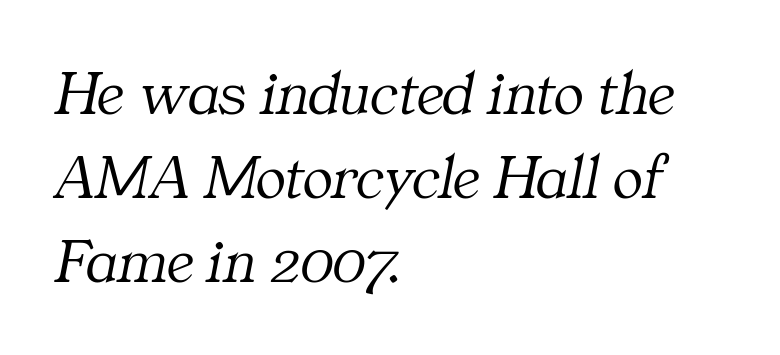
The image shows 63 px light serif type, italic (leaning right); set left-aligned, normal line spacing (1.33x), normal letter spacing, not underlined; medium stroke contrast and a medium x-height.
